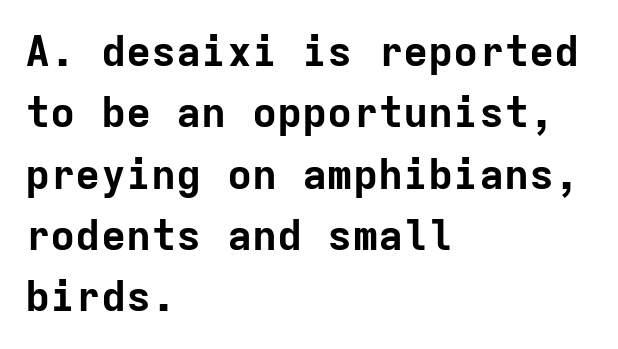
The image shows 42 px bold sans-serif type, upright, monospaced; set left-aligned, normal line spacing (1.46x), normal letter spacing, not underlined; low stroke contrast and a medium x-height.
